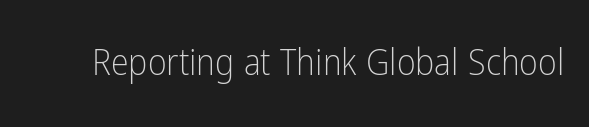
{"serif": "no", "italic": "no", "bold": "no", "weight": "light", "width": "condensed", "stroke_contrast": "low", "x_height": "medium", "monospaced": "no", "underline": "no", "letter_spacing": "normal", "letter_spacing_em": 0.0, "glyph_px": 36}
